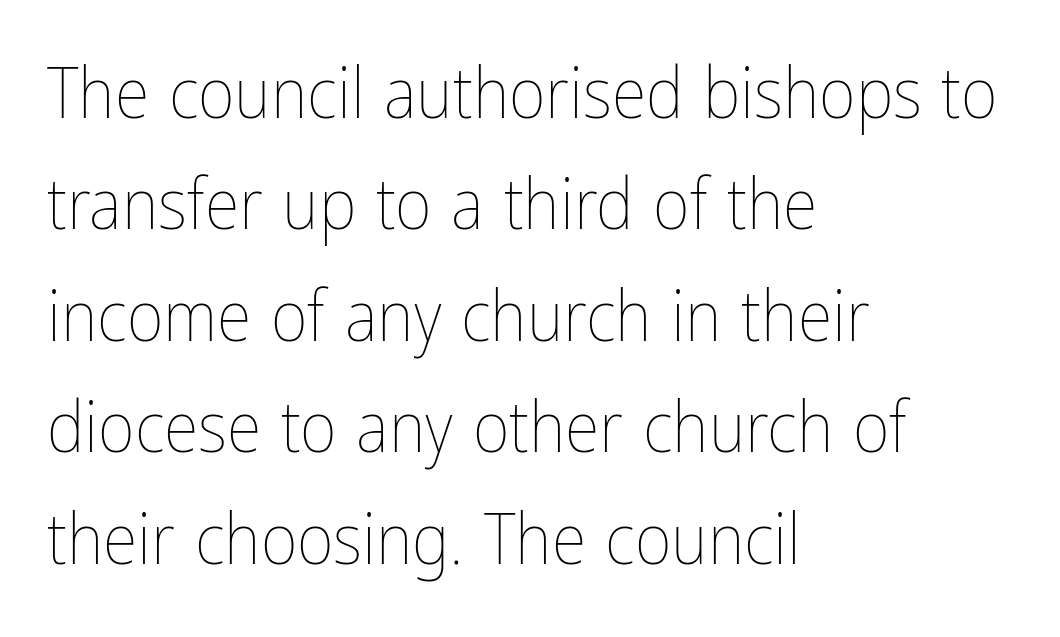
Q: Is the text bold? A: No.
Q: Is the text italic (slanted)? A: No, it is upright.
Q: Is the text underlined? A: No.
Q: How is the paragraph aligned? A: Left-aligned.
Q: Is the spacing between letters normal or unusually wide? A: Normal.
Q: Is the spacing between lines tight, normal or loose? A: Normal.
Q: Width (condensed, normal, or wide)? A: Condensed.
Q: Stroke contrast? A: Low.
Q: x-height? A: Medium.
Q: Monospaced? A: No.
